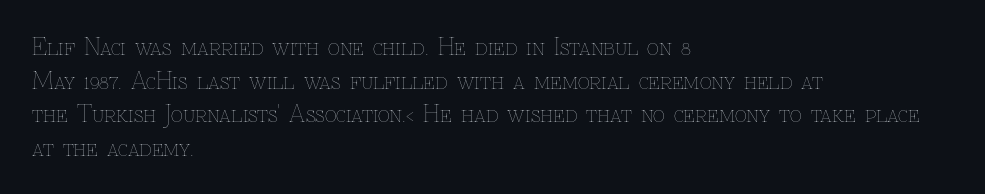
Q: Is the text bold? A: No.
Q: Is the text italic (slanted)? A: No, it is upright.
Q: Is the text underlined? A: No.
Q: How is the paragraph aligned? A: Left-aligned.
Q: Is the spacing between letters normal or unusually wide? A: Normal.
Q: Is the spacing between lines tight, normal or loose? A: Normal.
